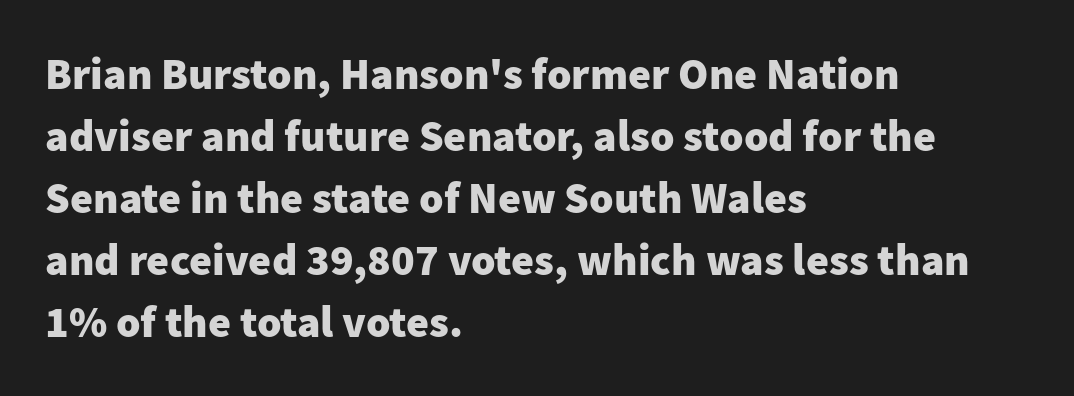
Character widths vary here, with narrow letters taking less room than wide ones. The text block is weighted toward the left margin, trailing off unevenly rightward. Any mark beneath the type? The region is blank. The space between consecutive lines is moderate. Stroke thickness is high; the sample reads as a true bold.
